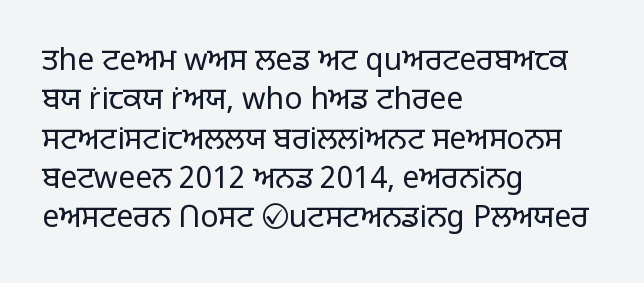
Q: Is the text bold? A: No.
Q: Is the text italic (slanted)? A: No, it is upright.
Q: Is the typeface a serif or a sans-serif typeface? A: Sans-serif.
Q: Is the text underlined? A: No.
Q: How is the paragraph aligned? A: Left-aligned.
Q: Is the spacing between letters normal or unusually wide? A: Normal.
Q: Is the spacing between lines tight, normal or loose? A: Normal.
Q: Width (condensed, normal, or wide)? A: Normal.
Q: Stroke contrast? A: Low.
Q: x-height? A: Large.
Q: Monospaced? A: No.
